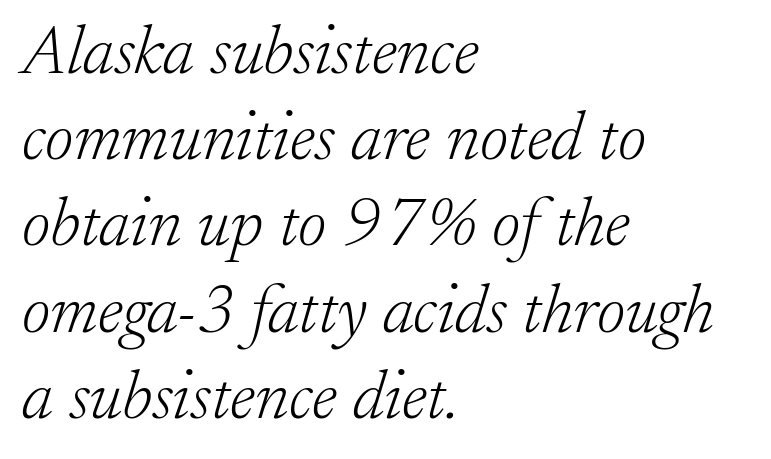
The image shows 69 px light serif type, italic (leaning right); set left-aligned, normal line spacing (1.25x), normal letter spacing, not underlined; low stroke contrast and a small x-height.
